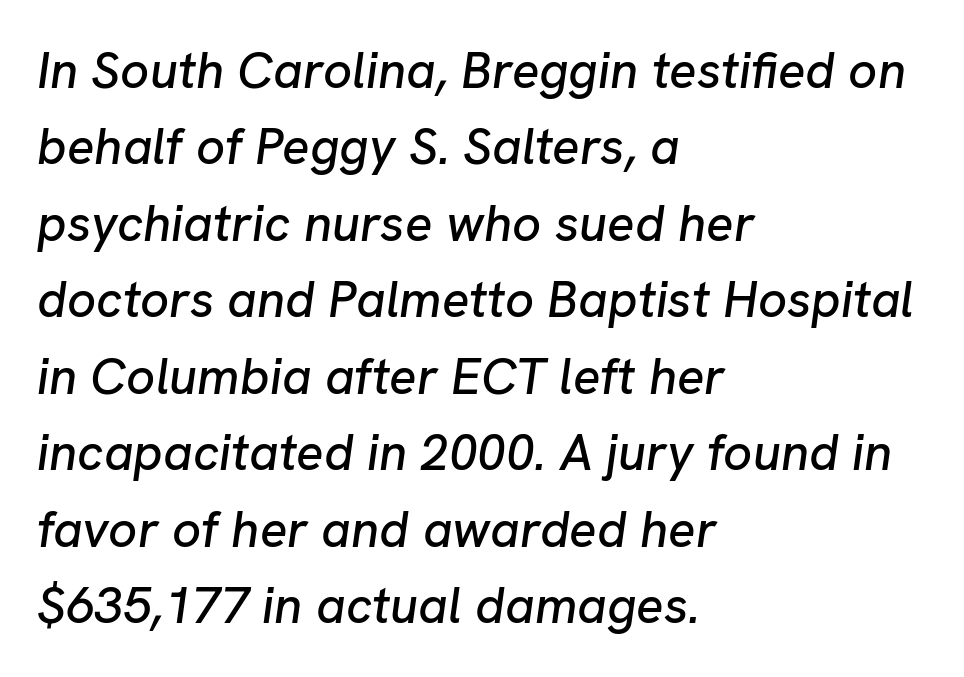
Q: Is the text italic (slanted)? A: Yes, it leans right by about 8 degrees.
Q: Is the text underlined? A: No.
Q: How is the paragraph aligned? A: Left-aligned.
Q: Is the spacing between letters normal or unusually wide? A: Normal.
Q: Is the spacing between lines tight, normal or loose? A: Normal.
Q: Width (condensed, normal, or wide)? A: Normal.
Q: Stroke contrast? A: Low.
Q: x-height? A: Medium.
Q: Monospaced? A: No.
